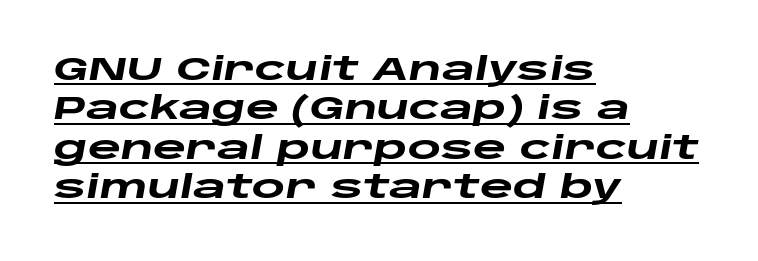
The image shows 32 px heavy, wide type, italic (leaning right); set left-aligned, line spacing 1.23x, normal letter spacing, underlined; low stroke contrast and a large x-height.
